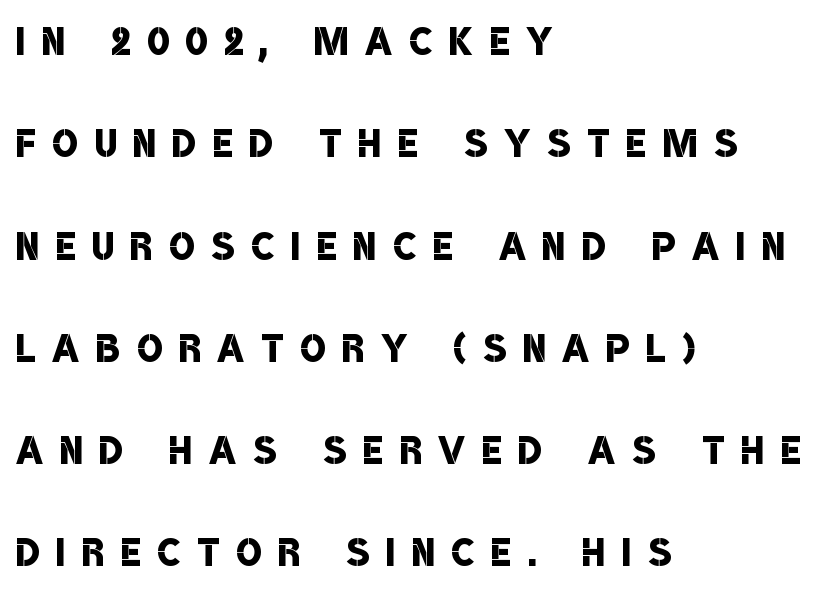
{"serif": "no", "bold": "semi", "weight": "semibold", "width": "condensed", "stroke_contrast": "low", "x_height": "large", "monospaced": "no", "underline": "no", "align": "left", "line_spacing": "loose", "line_spacing_ratio": 1.93, "letter_spacing": "wide", "letter_spacing_em": 0.32, "glyph_px": 53}
